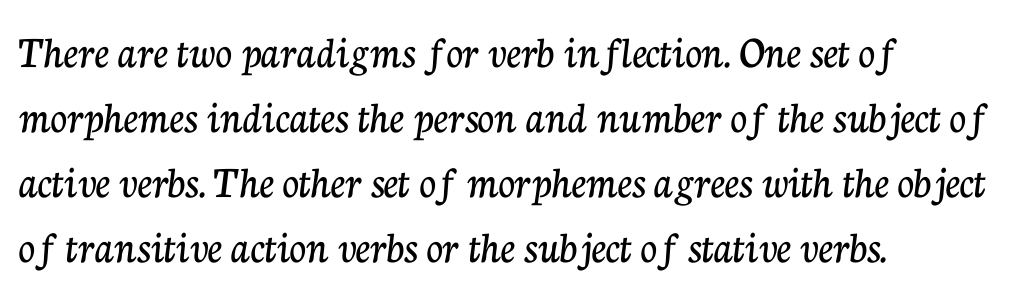
The image shows 46 px serif type; set left-aligned, normal line spacing (1.41x), normal letter spacing, not underlined; low stroke contrast and a medium x-height.
